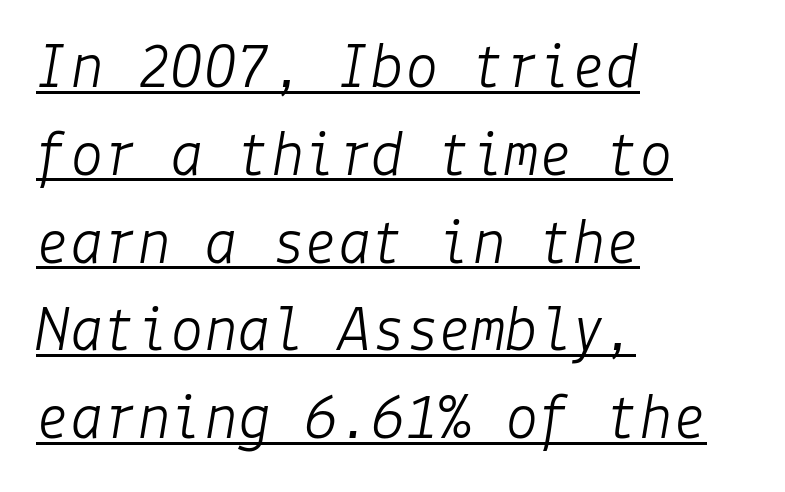
Underline: present. Is the type heavy? It reads as light-to-regular instead. These lines were composed using italics. Nobody touched the tracking dial on this one. Leading: standard. These lines stack with their left ends in a neat column.
